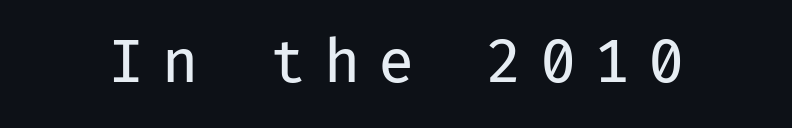
Q: Is the text bold? A: No.
Q: Is the text italic (slanted)? A: No, it is upright.
Q: Is the typeface a serif or a sans-serif typeface? A: Sans-serif.
Q: Is the text underlined? A: No.
Q: Is the spacing between letters normal or unusually wide? A: Unusually wide.
Q: Width (condensed, normal, or wide)? A: Normal.
Q: Stroke contrast? A: Low.
Q: x-height? A: Medium.
Q: Monospaced? A: Yes.
